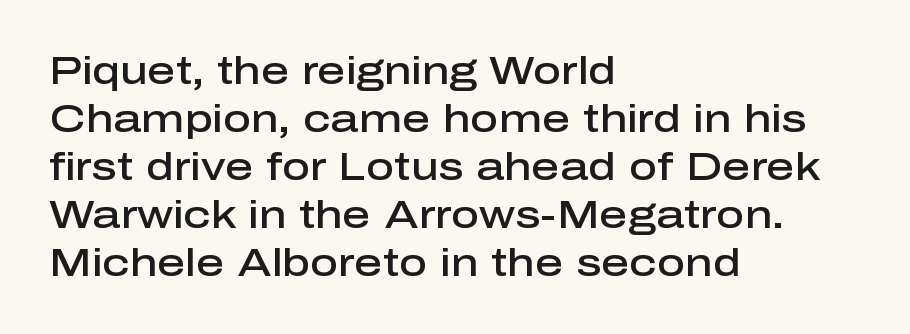
The image shows 39 px semibold sans-serif type, upright; set left-aligned, line spacing 1.23x, normal letter spacing, not underlined; low stroke contrast and a medium x-height.
